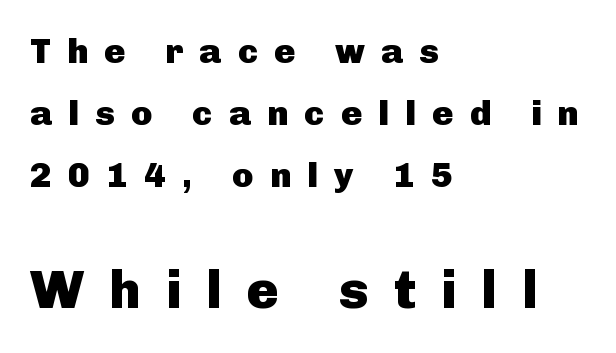
The image shows 53 px heavy sans-serif type, upright; set left-aligned, line spacing 1.77x, unusually wide letter spacing (+0.47 em), not underlined; the second (bottom) block is 1.51x larger; low stroke contrast and a medium x-height.
